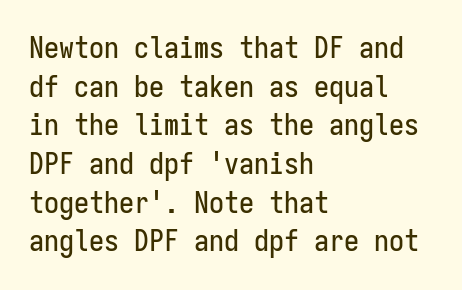
What kind of face is this? One without serifs — a sans. Nobody touched the tracking dial on this one. Plain, unruled lines of type. Leftover space on each line is placed entirely after the last word.
